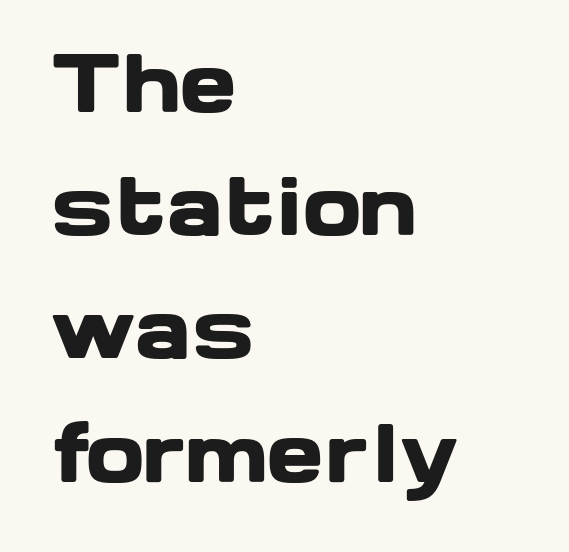
Q: Is the text bold? A: Yes.
Q: Is the text italic (slanted)? A: No, it is upright.
Q: Is the typeface a serif or a sans-serif typeface? A: Sans-serif.
Q: Is the text underlined? A: No.
Q: How is the paragraph aligned? A: Left-aligned.
Q: Is the spacing between letters normal or unusually wide? A: Normal.
Q: Is the spacing between lines tight, normal or loose? A: Normal.
Q: Width (condensed, normal, or wide)? A: Wide.
Q: Stroke contrast? A: Low.
Q: x-height? A: Medium.
Q: Monospaced? A: No.
